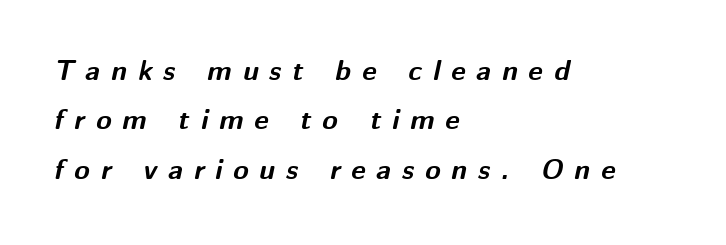
Posture: slanted. You could not count columns in this text — the font is proportionally spaced. Glyph-to-glyph distance is far greater than everyday printed text. Beneath every word, the page is bare. The rag falls on the right side of this text block. Plenty of ink on the page — the face is bold.
